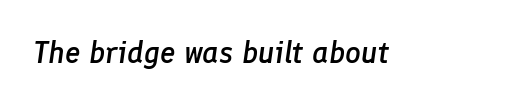
Q: Is the text bold? A: Semi-bold.
Q: Is the text italic (slanted)? A: Yes, it leans right by about 8 degrees.
Q: Is the text underlined? A: No.
Q: Is the spacing between letters normal or unusually wide? A: Normal.
Q: Width (condensed, normal, or wide)? A: Normal.
Q: Stroke contrast? A: Low.
Q: x-height? A: Medium.
Q: Monospaced? A: No.
